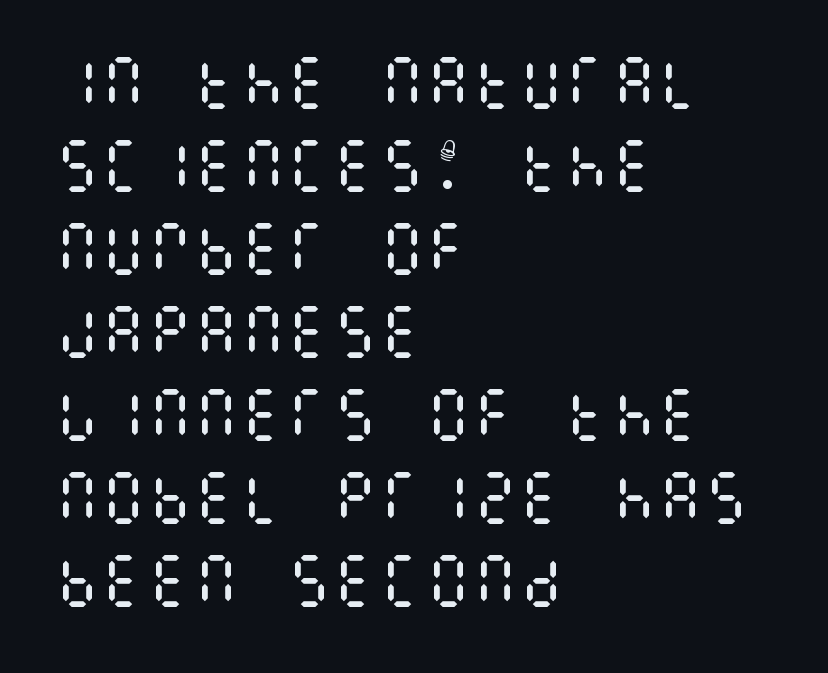
Q: Is the text bold? A: No.
Q: Is the text italic (slanted)? A: No, it is upright.
Q: Is the text underlined? A: No.
Q: How is the paragraph aligned? A: Left-aligned.
Q: Is the spacing between letters normal or unusually wide? A: Normal.
Q: Is the spacing between lines tight, normal or loose? A: Normal.
Q: Width (condensed, normal, or wide)? A: Condensed.
Q: Stroke contrast? A: Medium.
Q: x-height? A: Large.
